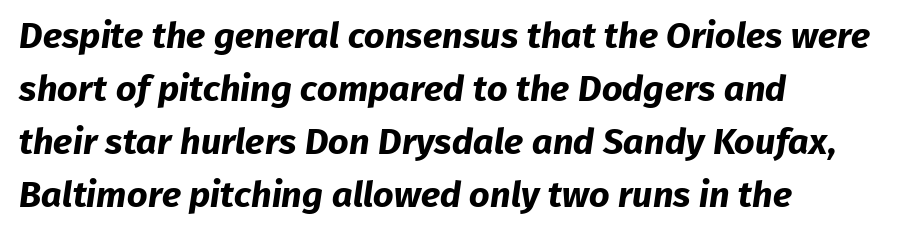
The image shows 36 px bold sans-serif type; set left-aligned, normal line spacing (1.47x), normal letter spacing, not underlined; low stroke contrast and a medium x-height.
